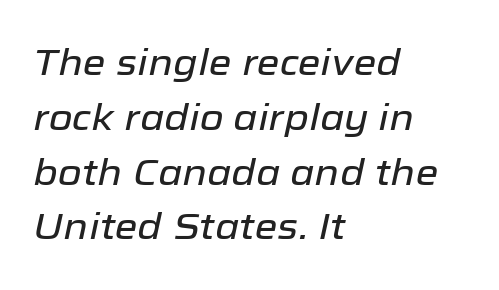
The image shows 37 px text type, italic (leaning right); set left-aligned, normal line spacing (1.48x), normal letter spacing, not underlined; low stroke contrast and a medium x-height.
